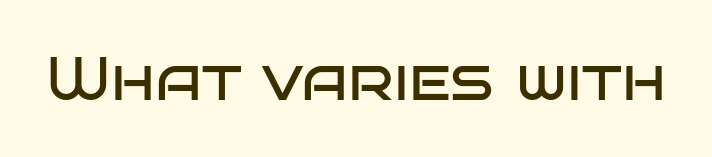
The letters look calm and open, with moderate or lighter stems. Each letter's strokes conclude bluntly, with no projecting serifs. Look at the tracking — it's just the regular setting, nothing added. Do the characters align in a grid? No, the font is proportional. The foot of each line stays bare and open. Style check: upright.
